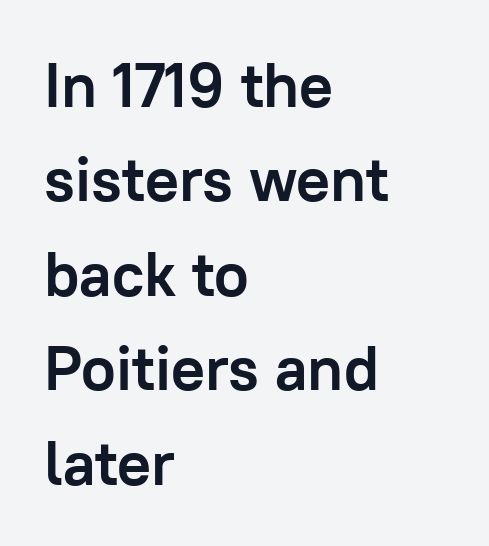
Q: Is the text bold? A: Yes.
Q: Is the text italic (slanted)? A: No, it is upright.
Q: Is the typeface a serif or a sans-serif typeface? A: Sans-serif.
Q: Is the text underlined? A: No.
Q: How is the paragraph aligned? A: Left-aligned.
Q: Is the spacing between letters normal or unusually wide? A: Normal.
Q: Is the spacing between lines tight, normal or loose? A: Normal.
Q: Width (condensed, normal, or wide)? A: Normal.
Q: Stroke contrast? A: Low.
Q: x-height? A: Medium.
Q: Monospaced? A: No.
